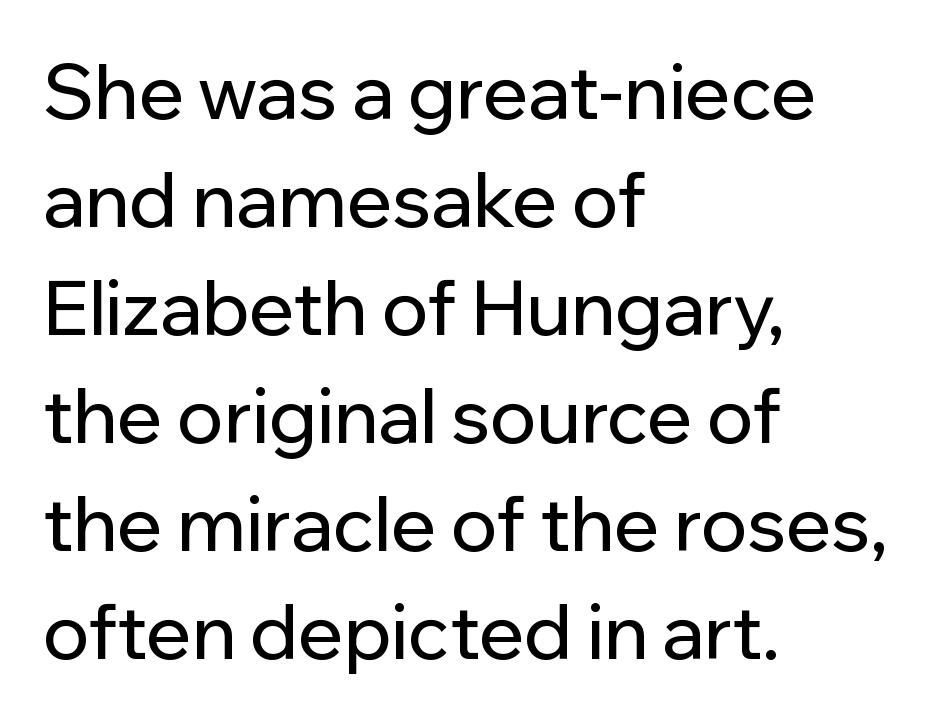
No feet cap the strokes, marking this as sans-serif type. The typography opts for an upright posture over an oblique one. The passage shown has conventional tracking throughout. One glance says typical: line gaps are just what's usual.
